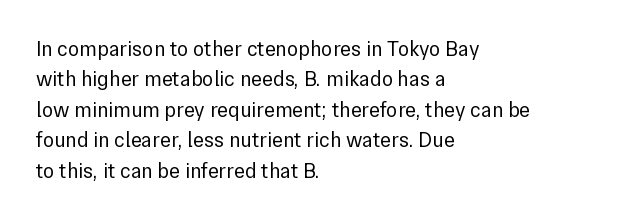
The image shows 21 px text type, upright; set left-aligned, normal line spacing (1.45x), normal letter spacing, not underlined.
